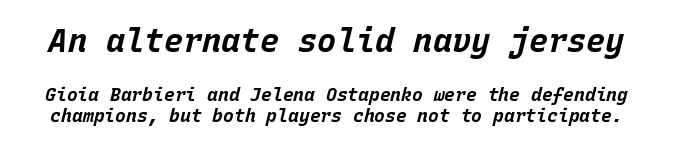
Q: Is the text bold? A: Yes.
Q: Is the text italic (slanted)? A: Yes, it leans right by about 15 degrees.
Q: Is the text underlined? A: No.
Q: Is the spacing between letters normal or unusually wide? A: Normal.
Q: Is the spacing between lines tight, normal or loose? A: Tight.
Q: Which block of text is set in a larger size, the first (top) or the second (bottom)? A: The first (top) one.
Q: Width (condensed, normal, or wide)? A: Normal.
Q: Stroke contrast? A: Low.
Q: x-height? A: Large.
Q: Monospaced? A: Yes.
